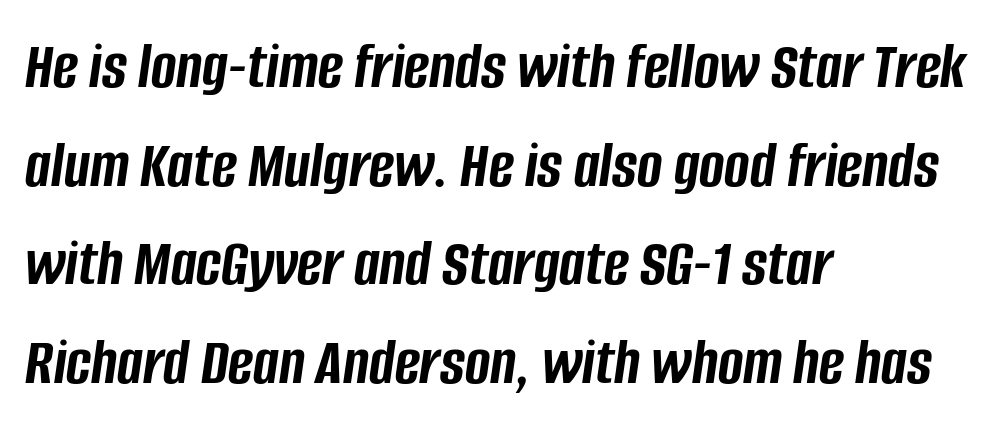
Visually the block forms a straight wall on the left and a jagged coastline on the right. Leading matches the norm, producing a regular column. You could not count columns in this text — the font is proportionally spaced. Bold? Absolutely — the strokes are thick and heavy. These lines keep a tight, regular rhythm from letter to letter.
